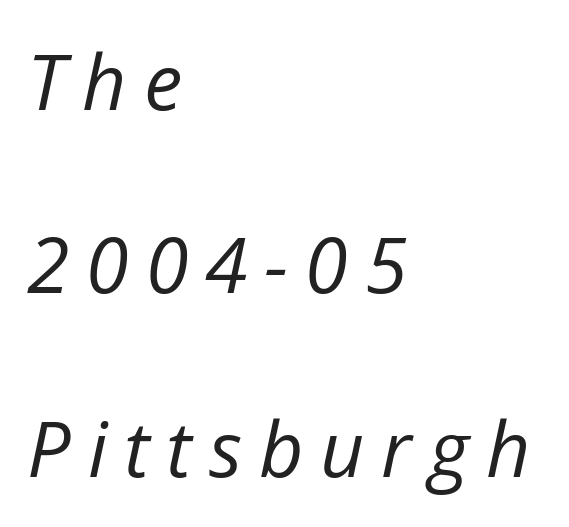
Q: Is the text bold? A: No.
Q: Is the text italic (slanted)? A: Yes, it leans right by about 12 degrees.
Q: Is the text underlined? A: No.
Q: How is the paragraph aligned? A: Left-aligned.
Q: Is the spacing between letters normal or unusually wide? A: Unusually wide.
Q: Is the spacing between lines tight, normal or loose? A: Loose.
Q: Width (condensed, normal, or wide)? A: Normal.
Q: Stroke contrast? A: Low.
Q: x-height? A: Medium.
Q: Monospaced? A: No.
